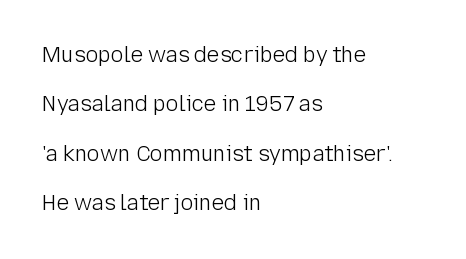
Summary of vertical rhythm: relaxed, with wide interline spacing. The letters stand upright; this is a roman face. Each stroke keeps to a modest, everyday thickness or less. No extra tracking has been applied to these lines. Beneath every word, the page is bare.
